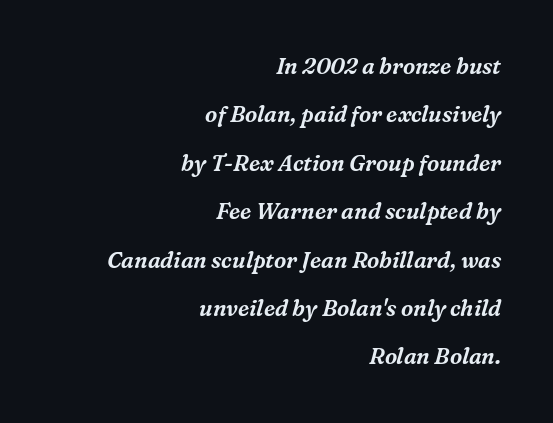
Q: Is the text italic (slanted)? A: Yes, it leans right by about 16 degrees.
Q: Is the text underlined? A: No.
Q: How is the paragraph aligned? A: Right-aligned.
Q: Is the spacing between letters normal or unusually wide? A: Normal.
Q: Is the spacing between lines tight, normal or loose? A: Loose.
